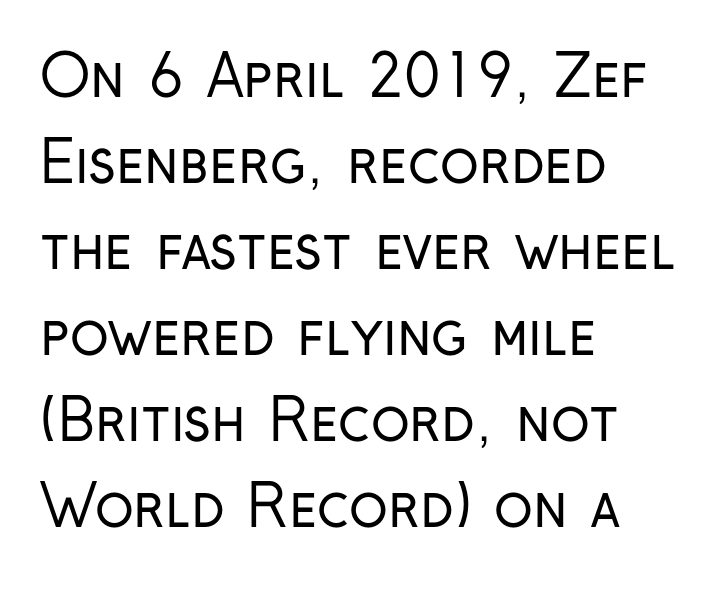
Each letter keeps its own natural width here, so spacing adapts to shape. Characters follow at the spacing the type designer built in. The text was rendered using a sans face with plain stroke endings. The typeface has the unassuming heft of standard copy or less. The zone under the glyphs is completely vacant. Designer's note — italics off, roman on.
